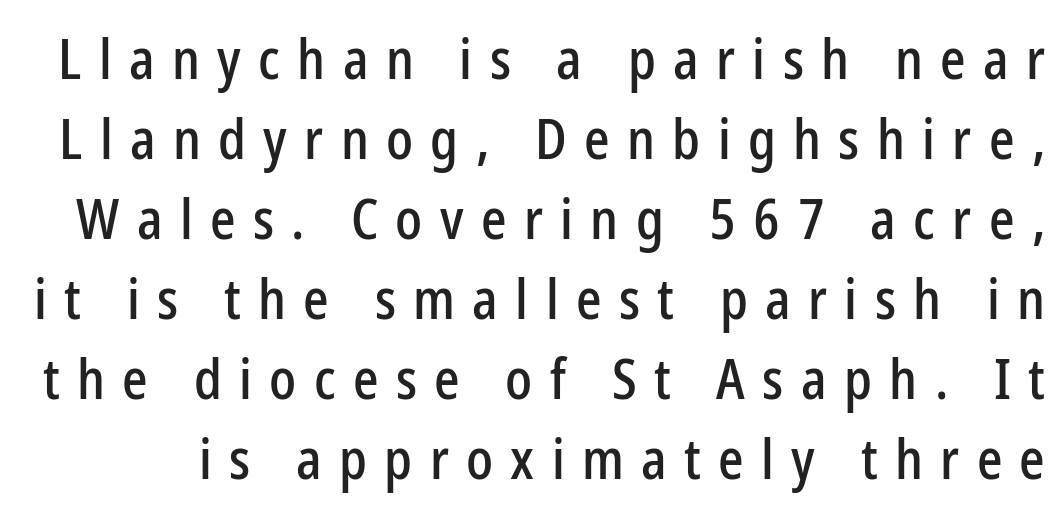
The image shows 56 px condensed sans-serif type, upright; set normal line spacing (1.43x), unusually wide letter spacing (+0.31 em), not underlined; low stroke contrast and a medium x-height.
